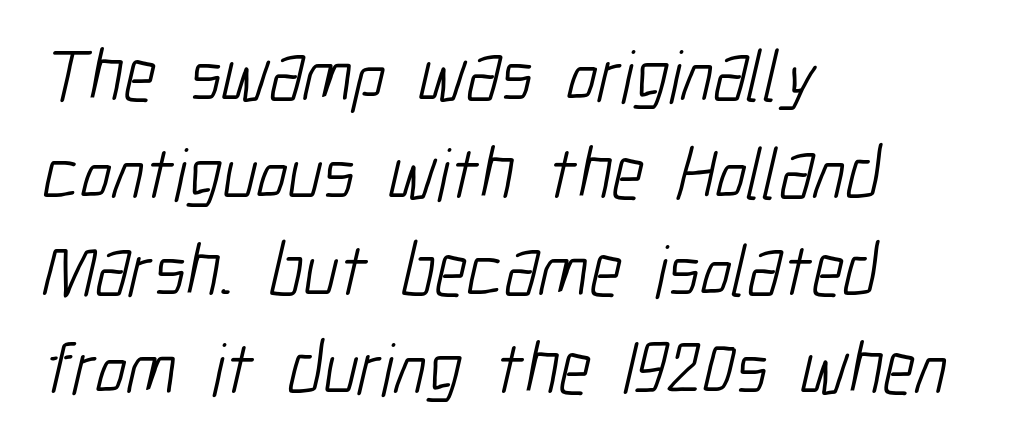
The lines sit at an ordinary, default distance from one another. Note: no serifs on the glyphs. Weight: in the light-to-regular range. Varying glyph widths throughout — classic text-font behaviour.
